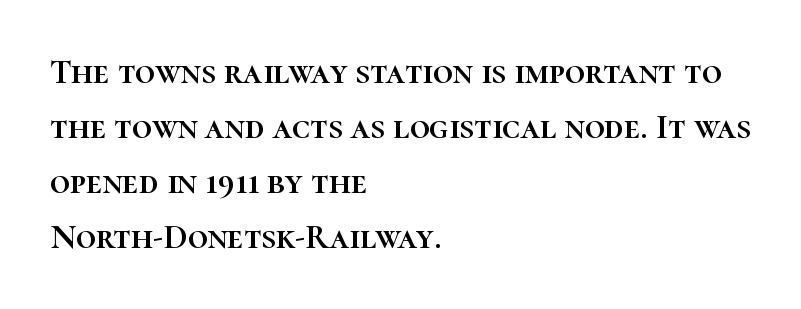
The letters advance in unequal steps, a hallmark of proportional type. Teacher's note: observe the even left margin — that is flush-left alignment. Check under the words: just untouched page. The rendering keeps characters at their native spacing. The lettering stays uniformly vertical, giving the passage a roman look. The line-height multiplier appears to be the usual default.
